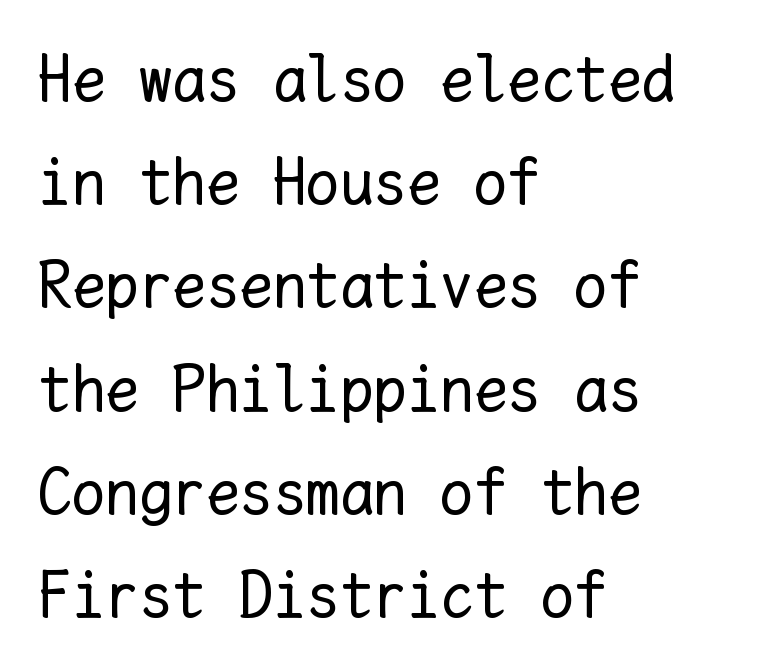
Q: Is the text bold? A: No.
Q: Is the text italic (slanted)? A: No, it is upright.
Q: Is the text underlined? A: No.
Q: How is the paragraph aligned? A: Left-aligned.
Q: Is the spacing between letters normal or unusually wide? A: Normal.
Q: Is the spacing between lines tight, normal or loose? A: Normal.
Q: Width (condensed, normal, or wide)? A: Normal.
Q: Stroke contrast? A: Low.
Q: x-height? A: Medium.
Q: Monospaced? A: Yes.
